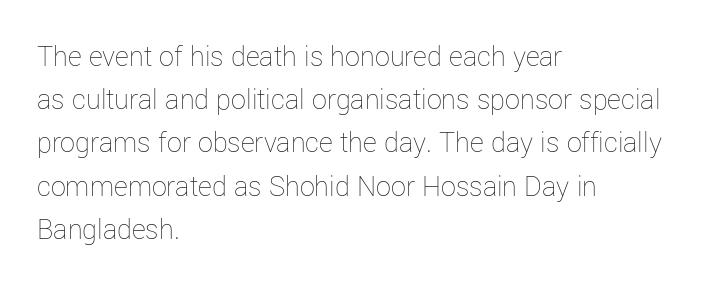
This sample has the flowing, uneven cadence of proportional lettering. Nothing unusual about the tracking: characters are spaced as the font intends. Reading down the column, the eye jumps a familiar distance to each next line. Is there any slant? The stems are plumb.
